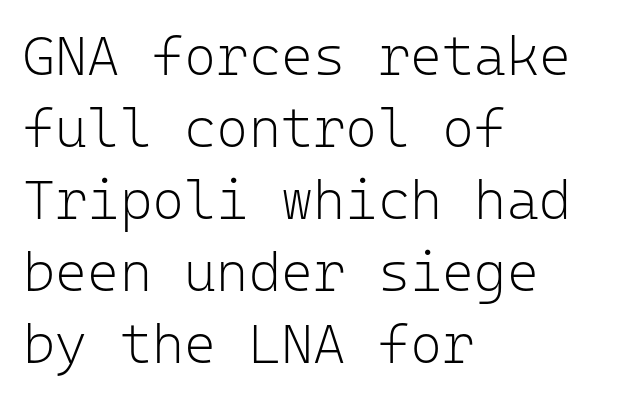
Underlining? Definitely not there. Tracking here is standard; glyphs follow each other at the usual distance. Observe the absence of serifs on each vertical stroke in this sample. Every character here occupies the same horizontal width, giving the sample a typewriter-like rhythm. Stroke mass is kept to a normal reading level or below. Line starts are locked; line ends wander.
